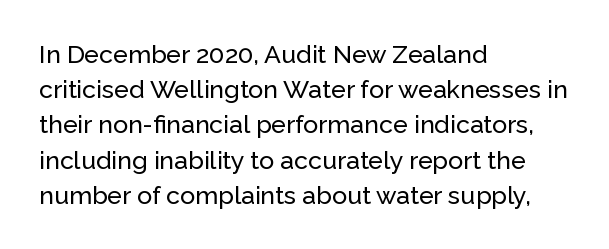
{"italic": "no", "underline": "no", "align": "left", "line_spacing": "normal", "line_spacing_ratio": 1.41, "letter_spacing": "normal", "letter_spacing_em": 0.0, "glyph_px": 25}
